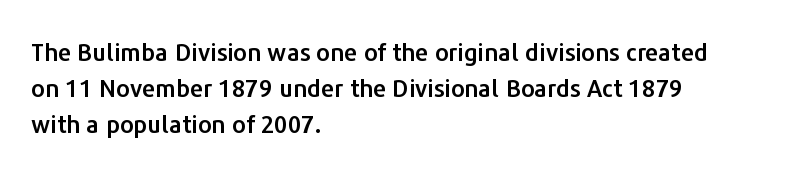
The image shows 24 px text type, upright; set left-aligned, normal line spacing (1.51x), normal letter spacing, not underlined.
